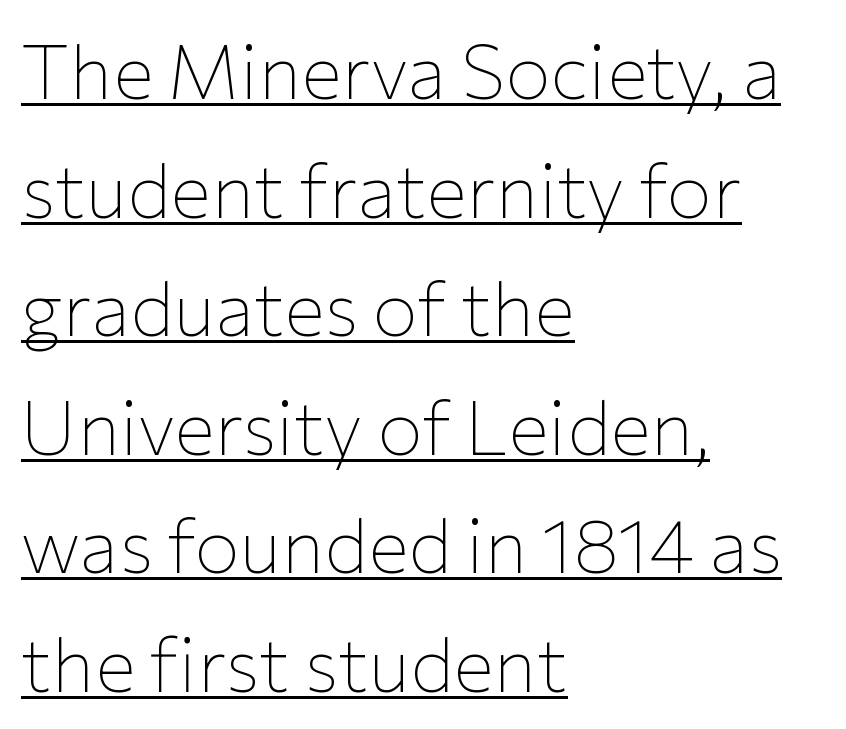
The image shows 76 px thin sans-serif type, upright; set left-aligned, normal line spacing (1.56x), normal letter spacing, underlined; low stroke contrast and a medium x-height.
